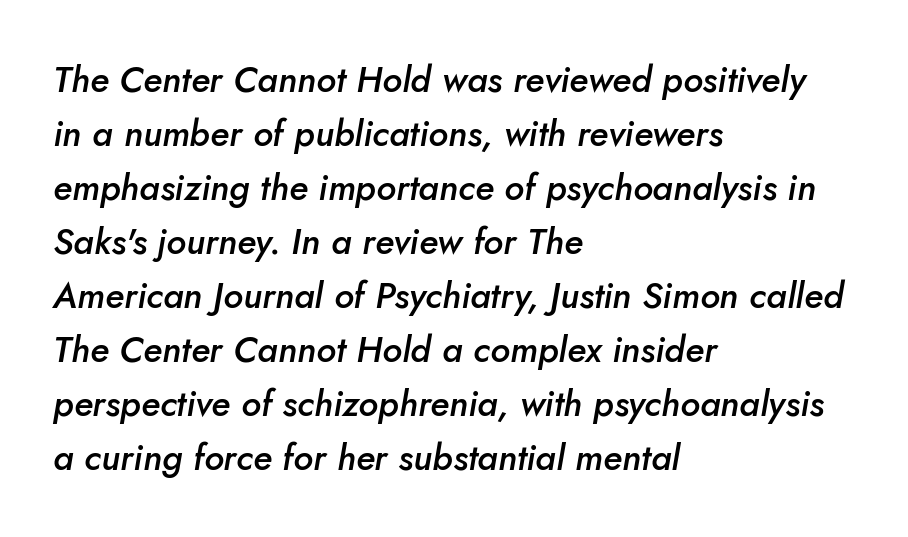
The image shows 36 px semibold type, italic (leaning right); set left-aligned, normal line spacing (1.5x), normal letter spacing, not underlined; low stroke contrast and a small x-height.
